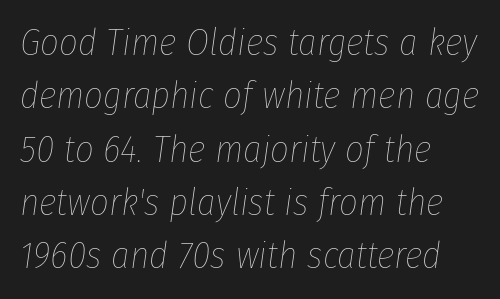
The image shows 37 px thin, condensed type, italic (leaning right); set left-aligned, normal line spacing (1.44x), normal letter spacing, not underlined; low stroke contrast and a medium x-height.
